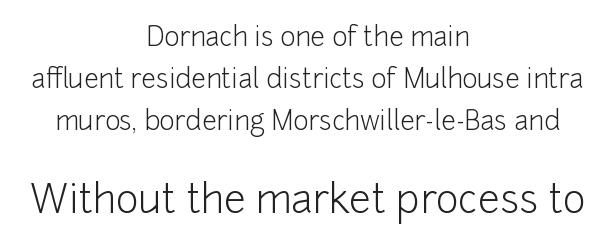
The image shows 39 px light sans-serif type, upright; set centered, normal line spacing (1.61x), normal letter spacing, not underlined; the second (bottom) block is 1.5x larger; low stroke contrast and a medium x-height.
